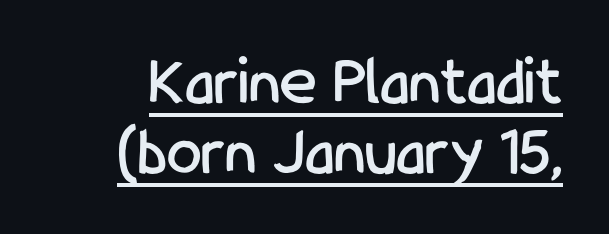
Do the characters align in a grid? No, the font is proportional. What stands out about the letter spacing? Nothing — it is the standard amount. Horizontal bands of white between lines are thin slivers. I'd call this a sans setting — the letters go barefoot. This sample carries an underscore along the baseline area.
